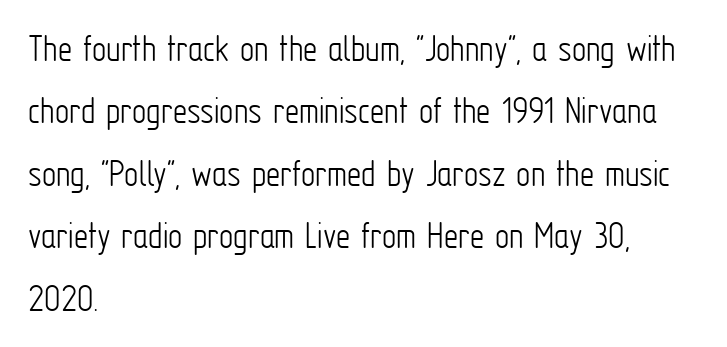
You could not count columns in this text — the font is proportionally spaced. Stroke thickness stays within the range of a standard reading face or lighter. Posture: straight, roman, zero tilt. A typesetter would call this zero additional tracking. The type family on display is of the sans-serif kind.
